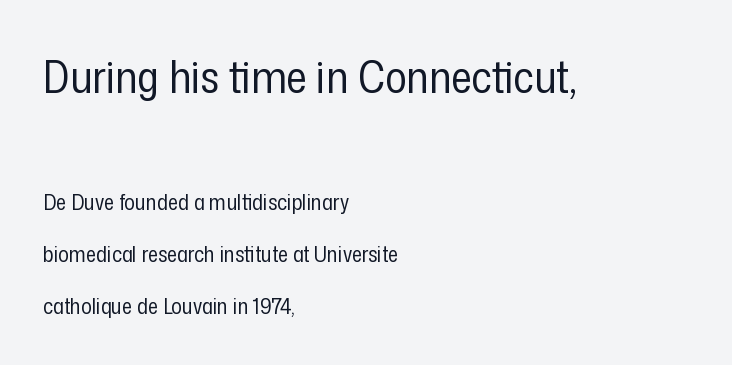
The lines are quadded left. Each new line begins a long way beneath the previous one. The upper block of text is set noticeably larger than the block beneath it. A typesetter would call this proportional, since set widths differ per character. Posture: upright roman. The rendering keeps characters at their native spacing.
